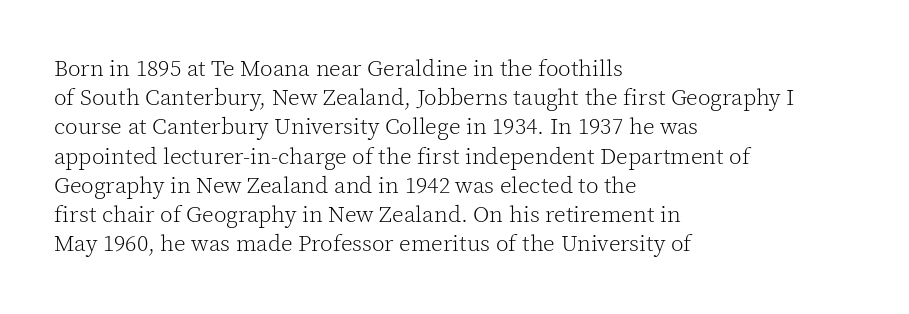
The image shows 23 px text type, upright; set left-aligned, normal line spacing (1.27x), normal letter spacing, not underlined.
